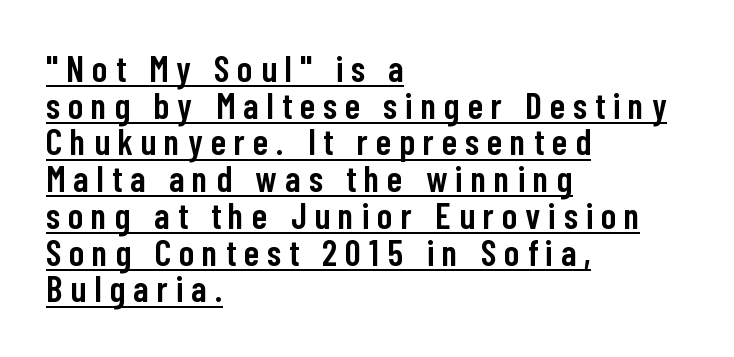
Ascenders rise straight up at ninety degrees. Compared with an ordinary text face, these strokes are moderately heavier — a semibold. Tracking value appears strongly positive — letters spread wide. These lines are rendered in a variable-pitch font. The typeface chosen for these lines omits serifs. Caption: lettering with a line underneath.
